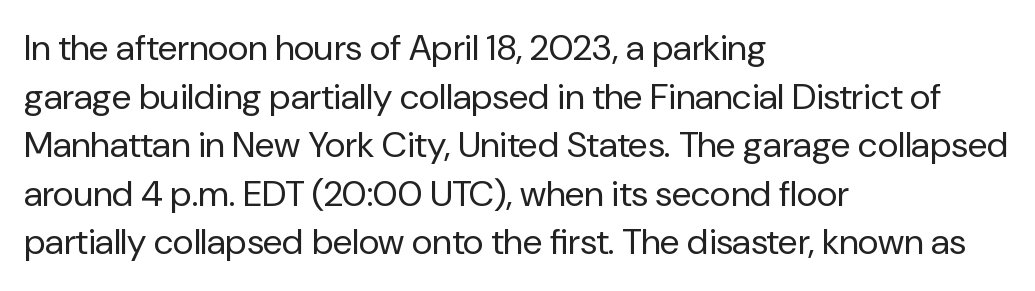
Q: Is the text bold? A: No.
Q: Is the text italic (slanted)? A: No, it is upright.
Q: Is the typeface a serif or a sans-serif typeface? A: Sans-serif.
Q: Is the text underlined? A: No.
Q: How is the paragraph aligned? A: Left-aligned.
Q: Is the spacing between letters normal or unusually wide? A: Normal.
Q: Is the spacing between lines tight, normal or loose? A: Normal.
Q: Width (condensed, normal, or wide)? A: Normal.
Q: Stroke contrast? A: Low.
Q: x-height? A: Medium.
Q: Monospaced? A: No.
